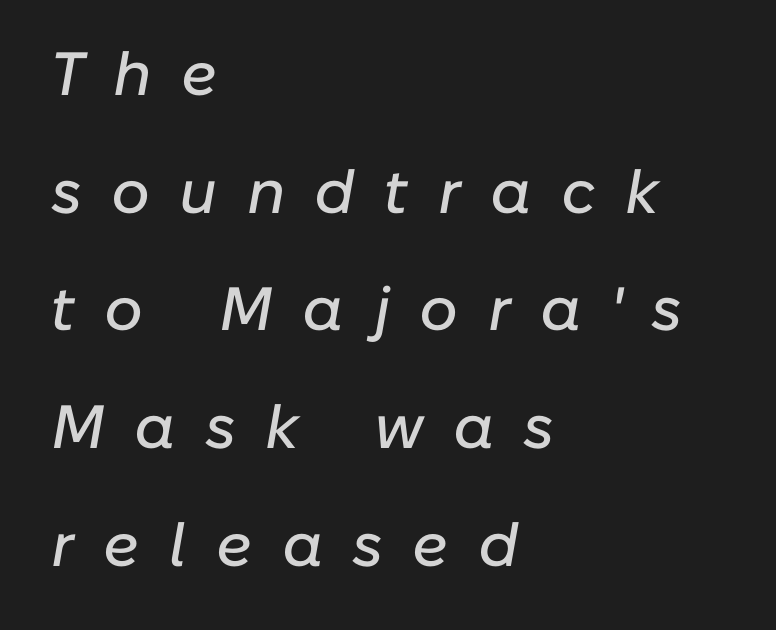
Tracking value appears strongly positive — letters spread wide. Honestly, there is no underline to notice here at all. The paragraph shown leans on its left margin. An italicized treatment has been applied to the whole sample.
